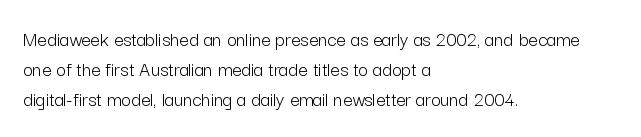
The image shows 21 px text type, upright; set left-aligned, normal line spacing (1.43x), normal letter spacing, not underlined.
